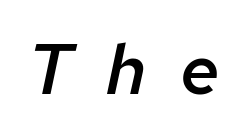
The image shows 71 px semibold type, italic (leaning right); set unusually wide letter spacing (+0.47 em), not underlined; low stroke contrast and a medium x-height.
